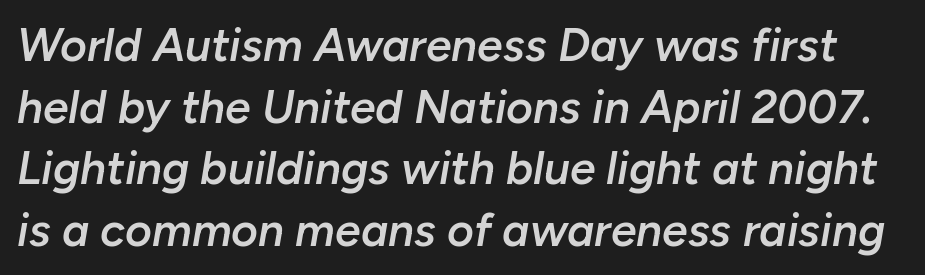
The image shows 46 px semibold type, italic (leaning right); set normal line spacing (1.34x), normal letter spacing, not underlined; low stroke contrast and a medium x-height.
